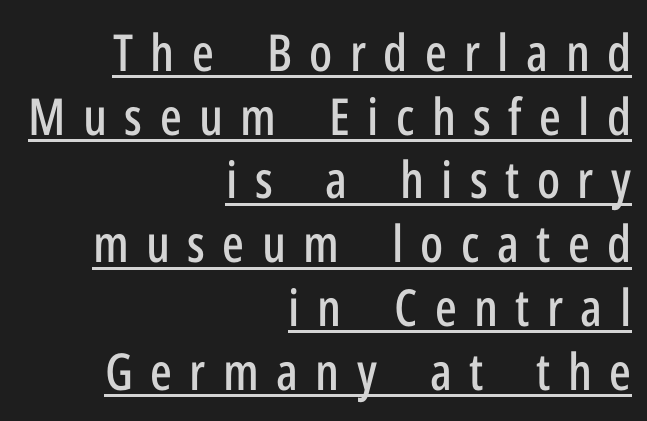
Q: Is the text italic (slanted)? A: No, it is upright.
Q: Is the typeface a serif or a sans-serif typeface? A: Sans-serif.
Q: Is the text underlined? A: Yes.
Q: How is the paragraph aligned? A: Right-aligned.
Q: Is the spacing between letters normal or unusually wide? A: Unusually wide.
Q: Is the spacing between lines tight, normal or loose? A: Normal.
Q: Width (condensed, normal, or wide)? A: Condensed.
Q: Stroke contrast? A: Low.
Q: x-height? A: Medium.
Q: Monospaced? A: No.
